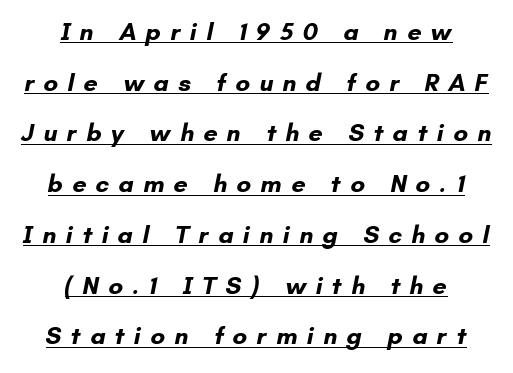
The image shows 25 px bold type; set centered, loose line spacing (2.03x), unusually wide letter spacing (+0.37 em), underlined.
